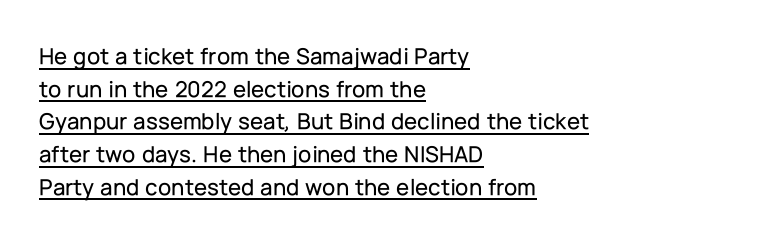
Q: Is the text italic (slanted)? A: No, it is upright.
Q: Is the text underlined? A: Yes.
Q: How is the paragraph aligned? A: Left-aligned.
Q: Is the spacing between letters normal or unusually wide? A: Normal.
Q: Is the spacing between lines tight, normal or loose? A: Normal.
